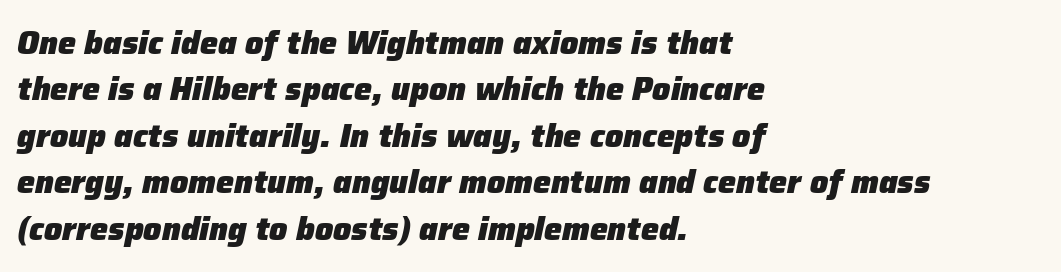
The passage shown is not underscored anywhere. Plenty of ink on the page — the face is bold. Where is the straight margin? On the left. Observe the lean: these are italic letterforms. Reading down the column, the eye jumps a familiar distance to each next line. This sample uses plain, unmodified letter spacing.
